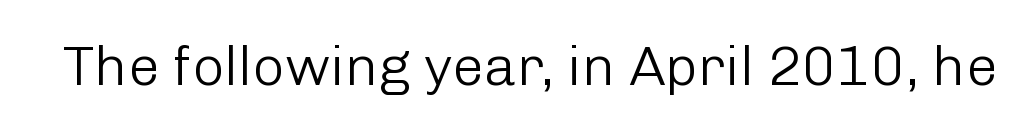
The image shows 56 px light sans-serif type, upright; set normal letter spacing, not underlined; low stroke contrast and a medium x-height.
